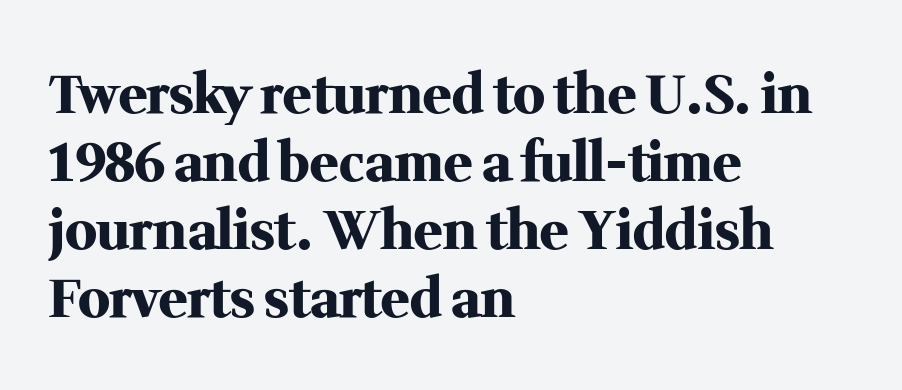
Q: Is the text bold? A: Yes.
Q: Is the text italic (slanted)? A: No, it is upright.
Q: Is the typeface a serif or a sans-serif typeface? A: Serif.
Q: Is the text underlined? A: No.
Q: How is the paragraph aligned? A: Left-aligned.
Q: Is the spacing between letters normal or unusually wide? A: Normal.
Q: Is the spacing between lines tight, normal or loose? A: Normal.
Q: Width (condensed, normal, or wide)? A: Normal.
Q: Stroke contrast? A: Medium.
Q: x-height? A: Medium.
Q: Monospaced? A: No.
